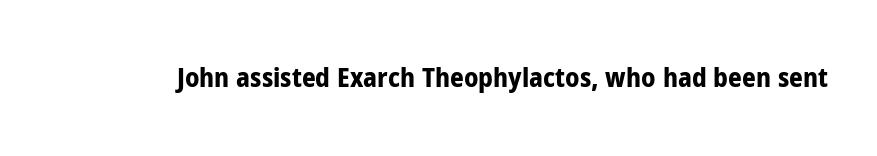
The image shows 27 px bold type, upright; set normal letter spacing, not underlined.
